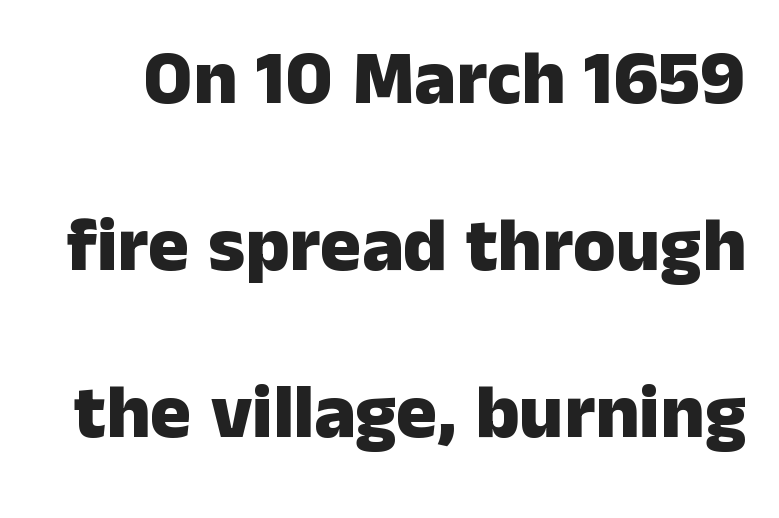
{"serif": "no", "italic": "no", "bold": "yes", "weight": "heavy", "width": "normal", "stroke_contrast": "low", "x_height": "medium", "monospaced": "no", "underline": "no", "line_spacing": "loose", "line_spacing_ratio": 2.17, "letter_spacing": "normal", "letter_spacing_em": 0.0, "glyph_px": 77}
